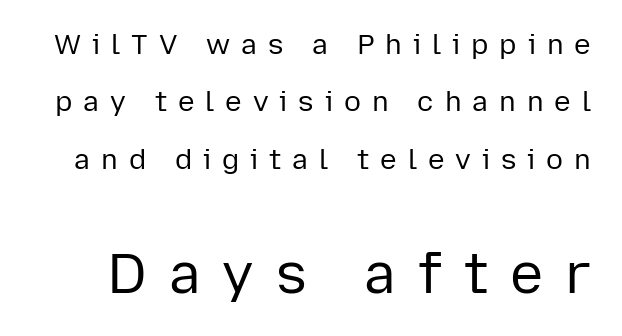
You could not count columns in this text — the font is proportionally spaced. The more generous point size was reserved for the lower chunk. Only glyphs here, with clear space below each row. The gaps between neighbouring characters are conspicuously large. Heft: none added — not bold. Airy leading.
